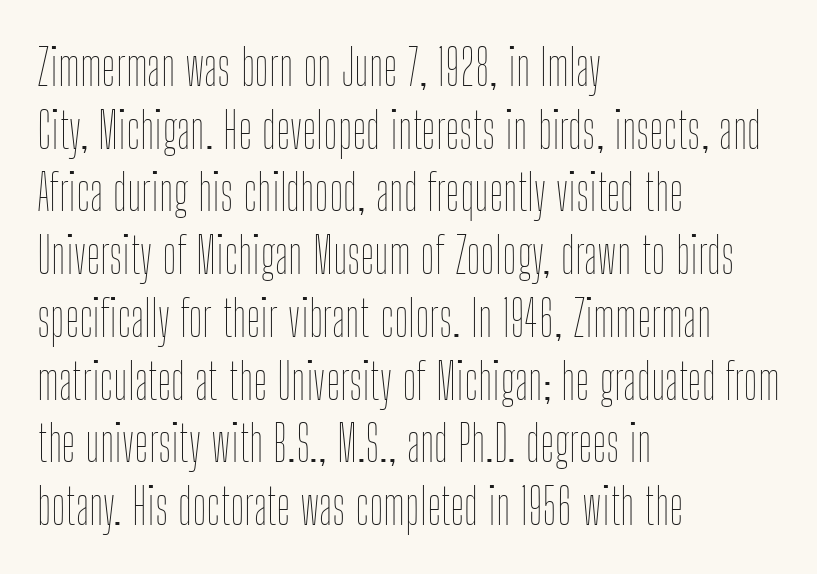
Q: Is the text bold? A: No.
Q: Is the text italic (slanted)? A: No, it is upright.
Q: Is the text underlined? A: No.
Q: How is the paragraph aligned? A: Left-aligned.
Q: Is the spacing between letters normal or unusually wide? A: Normal.
Q: Is the spacing between lines tight, normal or loose? A: Normal.
Q: Width (condensed, normal, or wide)? A: Condensed.
Q: Stroke contrast? A: Low.
Q: x-height? A: Medium.
Q: Monospaced? A: No.
